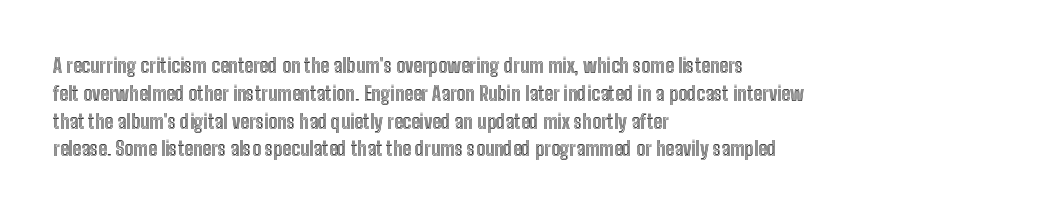
{"italic": "no", "underline": "no", "align": "left", "line_spacing": "normal", "line_spacing_ratio": 1.39, "letter_spacing": "normal", "letter_spacing_em": 0.0, "glyph_px": 20}
